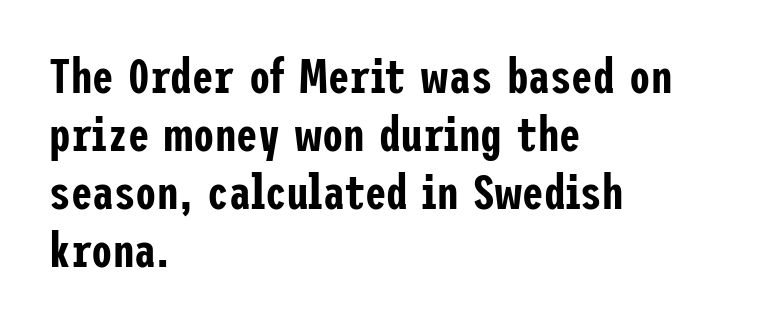
Q: Is the text italic (slanted)? A: No, it is upright.
Q: Is the typeface a serif or a sans-serif typeface? A: Sans-serif.
Q: Is the text underlined? A: No.
Q: How is the paragraph aligned? A: Left-aligned.
Q: Is the spacing between letters normal or unusually wide? A: Normal.
Q: Width (condensed, normal, or wide)? A: Condensed.
Q: Stroke contrast? A: Low.
Q: x-height? A: Medium.
